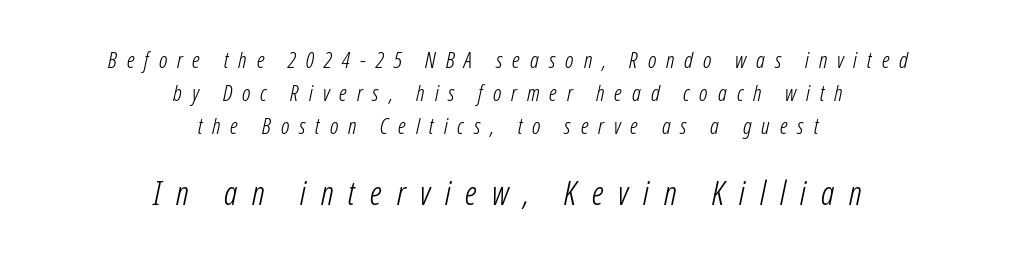
Size hierarchy here favors the trailing block over the leading one. Is this a heavy cut? Hardly; it is regular or lighter. Interline gaps are of average width in this sample. The letters are slanted; this is an italic face. Observe the wide spacing: letters keep a clear distance from each other. Has an underline been added? It has not.
